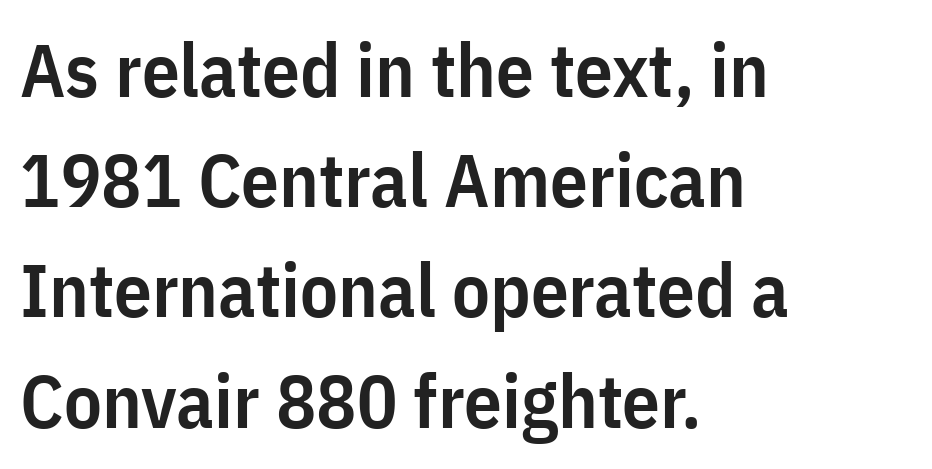
The image shows 75 px semibold, condensed sans-serif type, upright; set left-aligned, normal line spacing (1.47x), normal letter spacing, not underlined; low stroke contrast and a medium x-height.
